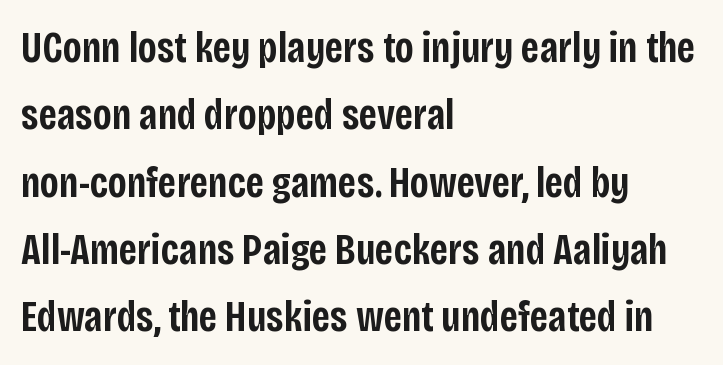
Q: Is the text bold? A: Semi-bold.
Q: Is the text italic (slanted)? A: No, it is upright.
Q: Is the typeface a serif or a sans-serif typeface? A: Sans-serif.
Q: Is the text underlined? A: No.
Q: How is the paragraph aligned? A: Left-aligned.
Q: Is the spacing between letters normal or unusually wide? A: Normal.
Q: Is the spacing between lines tight, normal or loose? A: Normal.
Q: Width (condensed, normal, or wide)? A: Condensed.
Q: Stroke contrast? A: Low.
Q: x-height? A: Large.
Q: Monospaced? A: No.
